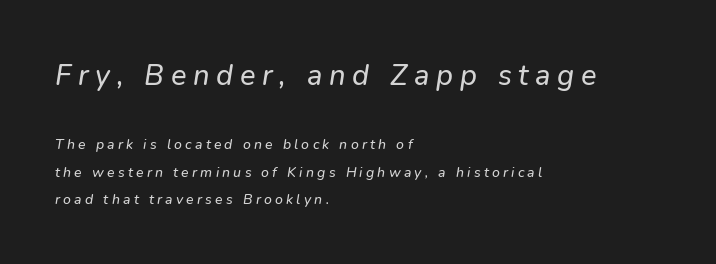
{"serif": "no", "width": "normal", "stroke_contrast": "low", "x_height": "medium", "monospaced": "no", "underline": "no", "align": "left", "line_spacing": "loose", "line_spacing_ratio": 1.94, "letter_spacing": "wide", "letter_spacing_em": 0.23, "larger_block": "first", "size_ratio": 2.07, "glyph_px": 29}
